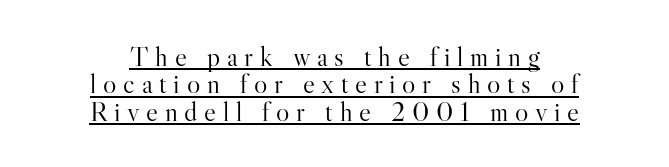
Q: Is the text bold? A: No.
Q: Is the text italic (slanted)? A: No, it is upright.
Q: Is the typeface a serif or a sans-serif typeface? A: Serif.
Q: Is the text underlined? A: Yes.
Q: How is the paragraph aligned? A: Centered.
Q: Is the spacing between letters normal or unusually wide? A: Unusually wide.
Q: Is the spacing between lines tight, normal or loose? A: Tight.
Q: Width (condensed, normal, or wide)? A: Normal.
Q: Stroke contrast? A: High.
Q: x-height? A: Small.
Q: Monospaced? A: No.
